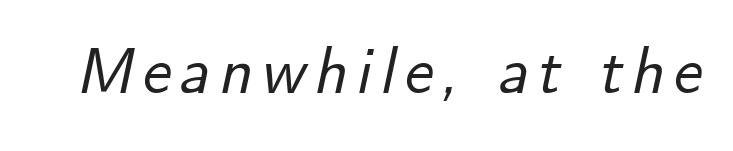
Q: Is the text italic (slanted)? A: Yes, it leans right by about 12 degrees.
Q: Is the text underlined? A: No.
Q: Width (condensed, normal, or wide)? A: Normal.
Q: Stroke contrast? A: Low.
Q: x-height? A: Small.
Q: Monospaced? A: No.
